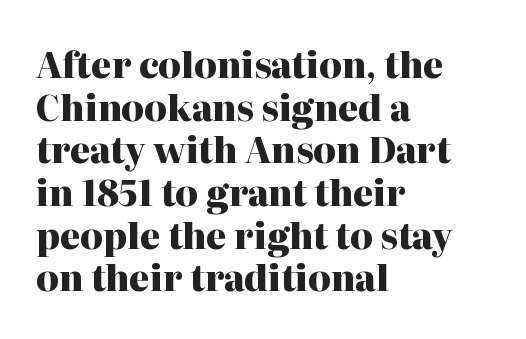
Q: Is the text bold? A: Yes.
Q: Is the text italic (slanted)? A: No, it is upright.
Q: Is the typeface a serif or a sans-serif typeface? A: Serif.
Q: Is the text underlined? A: No.
Q: How is the paragraph aligned? A: Left-aligned.
Q: Is the spacing between letters normal or unusually wide? A: Normal.
Q: Width (condensed, normal, or wide)? A: Normal.
Q: Stroke contrast? A: High.
Q: x-height? A: Medium.
Q: Monospaced? A: No.
